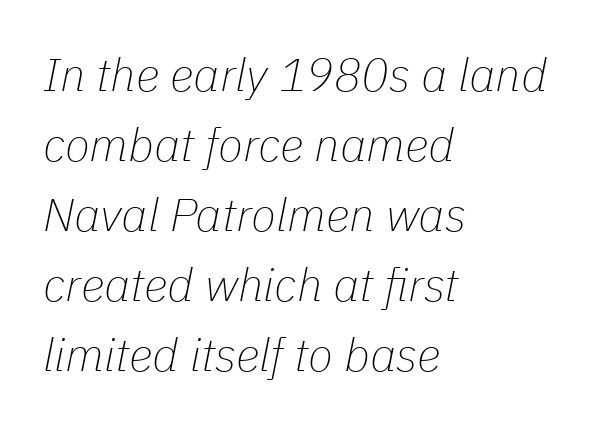
One-word summary of the alignment: left. Nobody drew a line under any word here. Glyph-to-glyph distance matches everyday printed text. The specimen reads as italic at a glance. The face used here is proportionally spaced, like ordinary book or web type. The vertical gap from one line to the next is medium.
